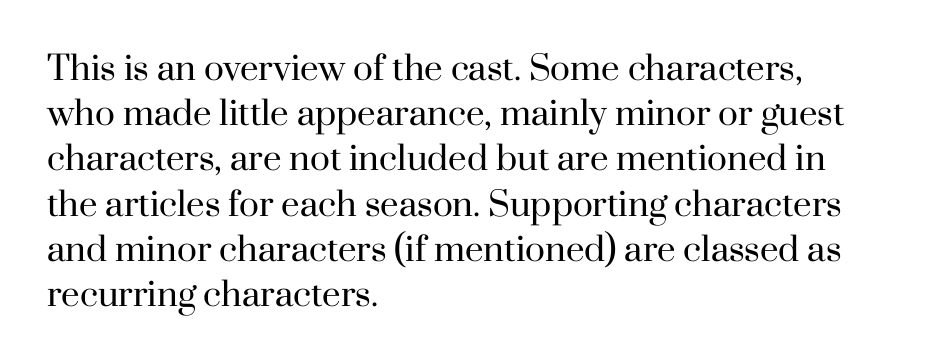
Has an underline been added? It has not. In CSS terms this would be text-align: left. Heft: none added — not bold. You could not count columns in this text — the font is proportionally spaced. These lines are composed in type with serifs.
